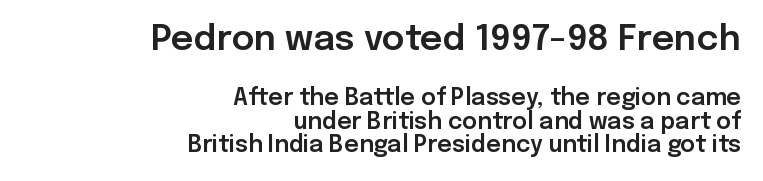
Do the characters align in a grid? No, the font is proportional. Tracking here is standard; glyphs follow each other at the usual distance. This is the regular roman posture of the typeface. Serifs: no, the terminals of the letterforms are clean.
